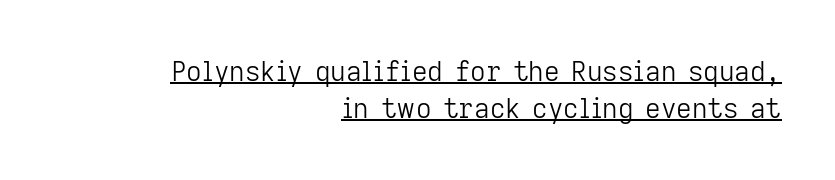
{"italic": "no", "bold": "no", "underline": "yes", "align": "right", "line_spacing": "normal", "line_spacing_ratio": 1.36, "letter_spacing": "normal", "letter_spacing_em": 0.0, "glyph_px": 27}
